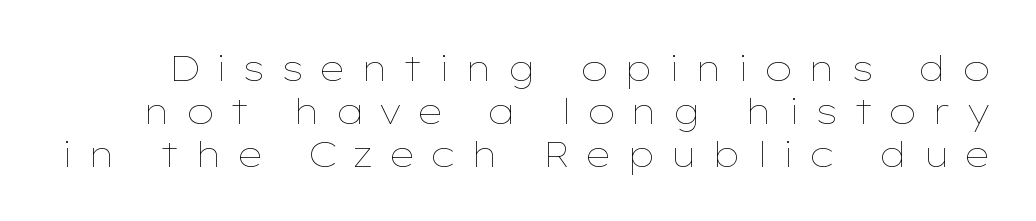
{"italic": "no", "bold": "no", "weight": "thin", "width": "wide", "stroke_contrast": "low", "x_height": "medium", "monospaced": "no", "underline": "no", "line_spacing_ratio": 1.19, "letter_spacing": "wide", "letter_spacing_em": 0.41, "glyph_px": 36}
